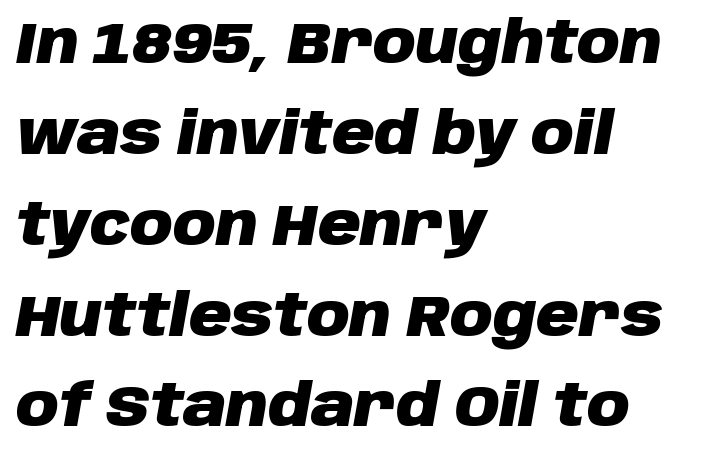
Q: Is the text bold? A: Yes.
Q: Is the text italic (slanted)? A: Yes, it leans right by about 10 degrees.
Q: Is the text underlined? A: No.
Q: How is the paragraph aligned? A: Left-aligned.
Q: Is the spacing between letters normal or unusually wide? A: Normal.
Q: Is the spacing between lines tight, normal or loose? A: Normal.
Q: Width (condensed, normal, or wide)? A: Normal.
Q: Stroke contrast? A: Low.
Q: x-height? A: Large.
Q: Monospaced? A: No.
